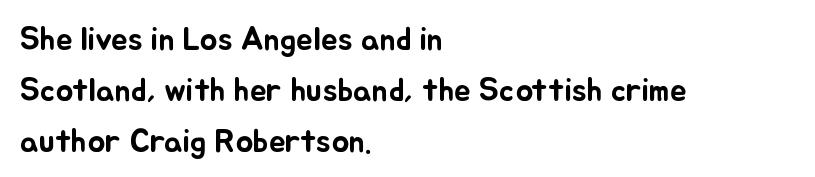
{"italic": "no", "width": "normal", "stroke_contrast": "low", "x_height": "small", "monospaced": "no", "underline": "no", "align": "left", "line_spacing": "normal", "line_spacing_ratio": 1.55, "letter_spacing": "normal", "letter_spacing_em": 0.0, "glyph_px": 33}
